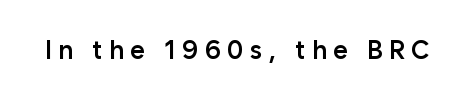
Q: Is the text bold? A: Semi-bold.
Q: Is the text italic (slanted)? A: No, it is upright.
Q: Is the text underlined? A: No.
Q: Is the spacing between letters normal or unusually wide? A: Unusually wide.
